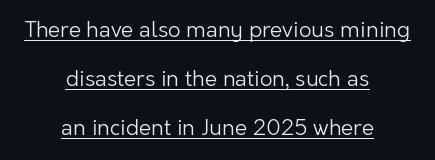
Q: Is the text bold? A: No.
Q: Is the text italic (slanted)? A: No, it is upright.
Q: Is the text underlined? A: Yes.
Q: How is the paragraph aligned? A: Centered.
Q: Is the spacing between letters normal or unusually wide? A: Normal.
Q: Is the spacing between lines tight, normal or loose? A: Loose.
